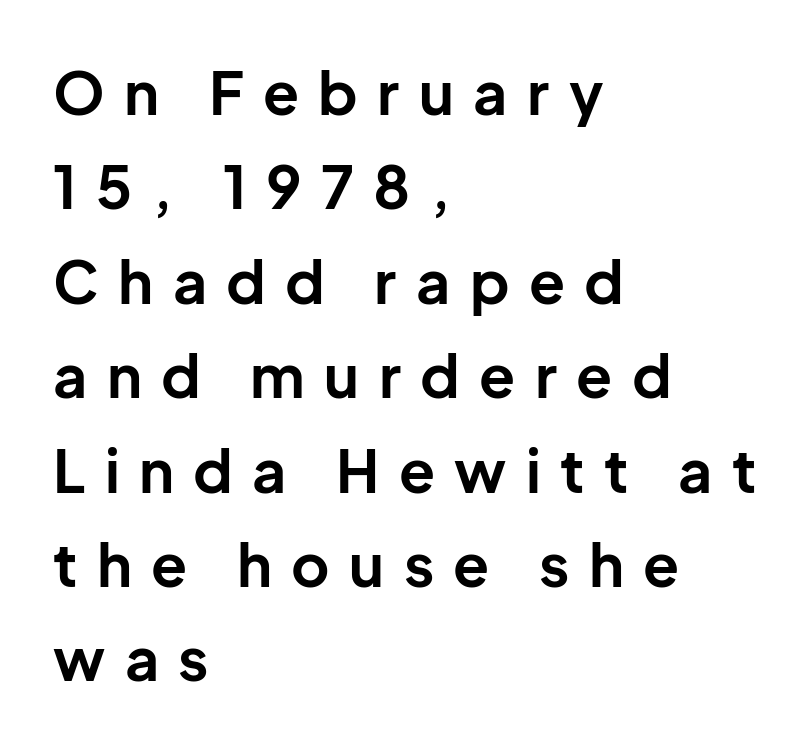
Q: Is the text bold? A: Yes.
Q: Is the text italic (slanted)? A: No, it is upright.
Q: Is the typeface a serif or a sans-serif typeface? A: Sans-serif.
Q: Is the text underlined? A: No.
Q: How is the paragraph aligned? A: Left-aligned.
Q: Is the spacing between letters normal or unusually wide? A: Unusually wide.
Q: Is the spacing between lines tight, normal or loose? A: Normal.
Q: Width (condensed, normal, or wide)? A: Normal.
Q: Stroke contrast? A: Low.
Q: x-height? A: Medium.
Q: Monospaced? A: No.
